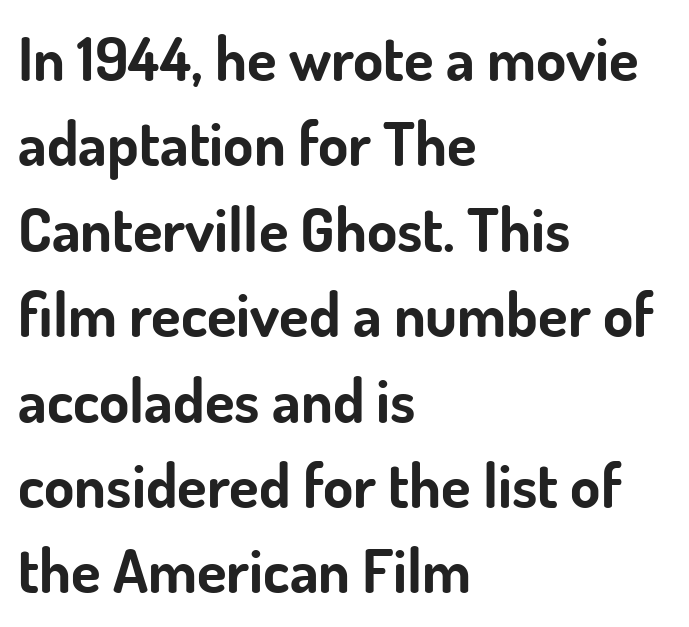
The image shows 61 px bold sans-serif type, upright; set left-aligned, normal line spacing (1.4x), normal letter spacing, not underlined; low stroke contrast and a small x-height.
